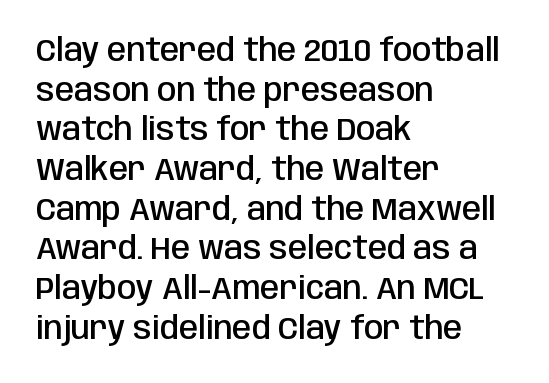
The image shows 31 px semibold, condensed sans-serif type, upright; set left-aligned, normal line spacing (1.28x), normal letter spacing, not underlined; low stroke contrast and a large x-height.
